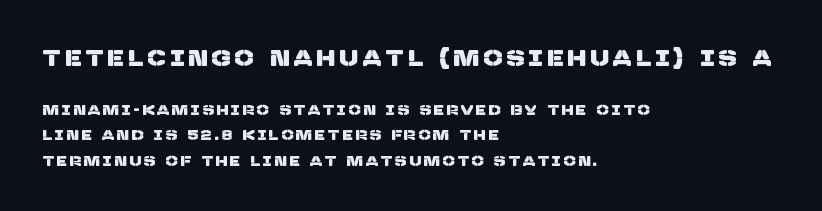
Q: Is the text underlined? A: No.
Q: How is the paragraph aligned? A: Left-aligned.
Q: Is the spacing between letters normal or unusually wide? A: Unusually wide.
Q: Which block of text is set in a larger size, the first (top) or the second (bottom)? A: The first (top) one.
